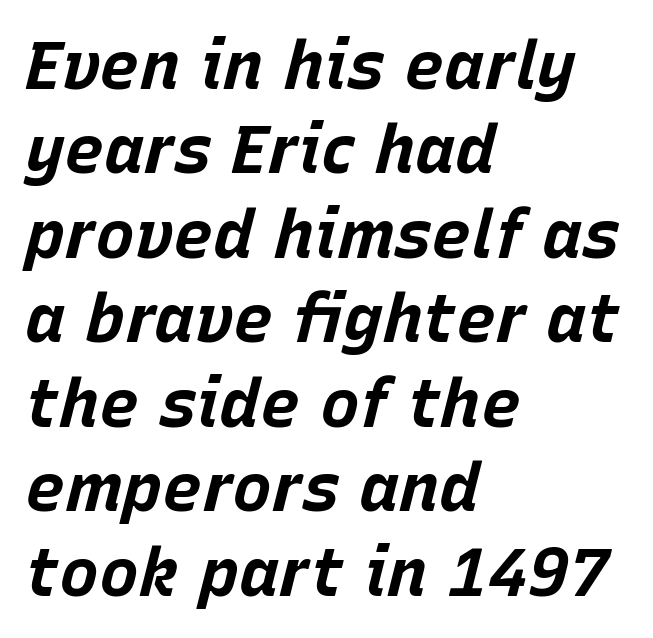
The image shows 67 px bold type, italic (leaning right); set left-aligned, normal line spacing (1.26x), normal letter spacing, not underlined; low stroke contrast and a large x-height.
